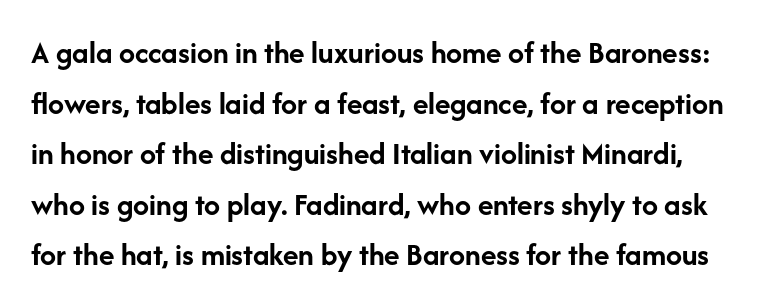
{"serif": "no", "italic": "no", "bold": "yes", "weight": "semibold", "width": "normal", "stroke_contrast": "low", "x_height": "medium", "monospaced": "no", "underline": "no", "line_spacing": "normal", "line_spacing_ratio": 1.58, "letter_spacing": "normal", "letter_spacing_em": 0.0, "glyph_px": 32}
